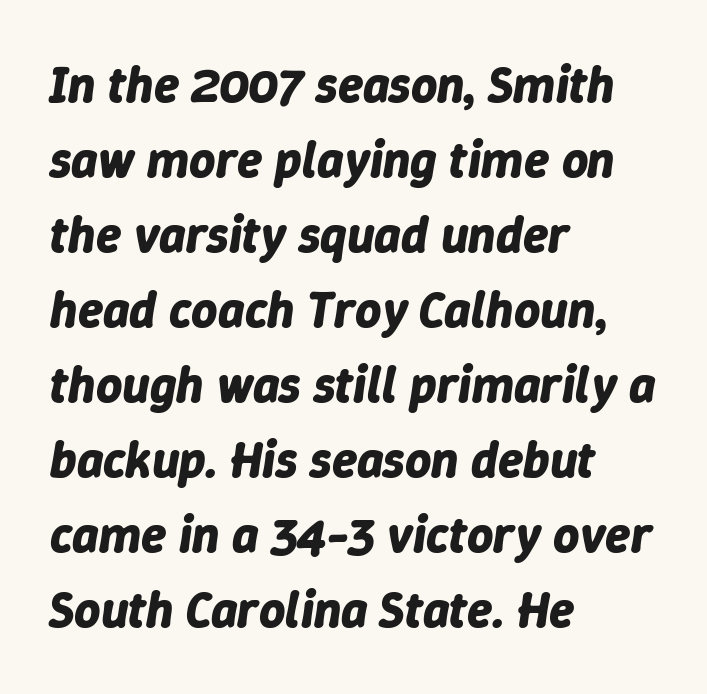
Q: Is the text bold? A: Yes.
Q: Is the text italic (slanted)? A: Yes, it leans right by about 9 degrees.
Q: Is the text underlined? A: No.
Q: How is the paragraph aligned? A: Left-aligned.
Q: Is the spacing between letters normal or unusually wide? A: Normal.
Q: Is the spacing between lines tight, normal or loose? A: Normal.
Q: Width (condensed, normal, or wide)? A: Normal.
Q: Stroke contrast? A: Low.
Q: x-height? A: Medium.
Q: Monospaced? A: No.
